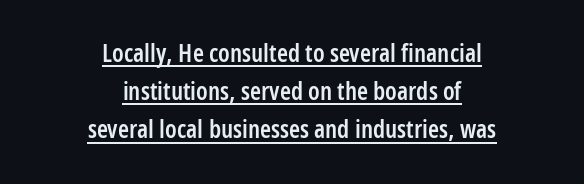
{"italic": "no", "bold": "semi", "underline": "yes", "align": "center", "line_spacing": "normal", "line_spacing_ratio": 1.53, "letter_spacing": "normal", "letter_spacing_em": 0.0, "glyph_px": 25}
